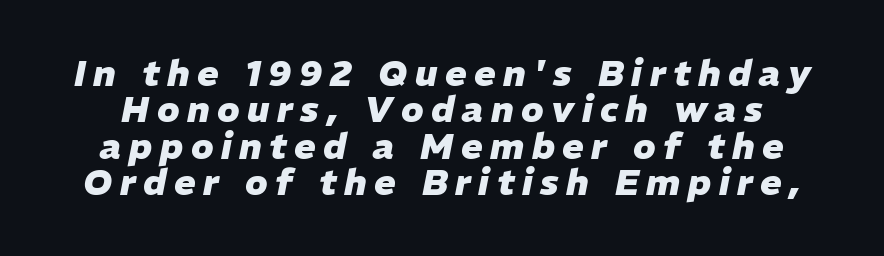
The image shows 36 px heavy type, italic (leaning right); set tight line spacing (1.01x), unusually wide letter spacing (+0.21 em), not underlined; low stroke contrast and a medium x-height.
